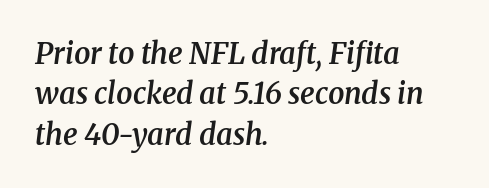
{"serif": "yes", "italic": "yes", "lean": "right", "slant_degrees": 8, "bold": "semi", "weight": "semibold", "width": "normal", "stroke_contrast": "medium", "x_height": "medium", "monospaced": "no", "underline": "no", "align": "left", "line_spacing": "normal", "line_spacing_ratio": 1.39, "letter_spacing": "normal", "letter_spacing_em": 0.0, "glyph_px": 29}
